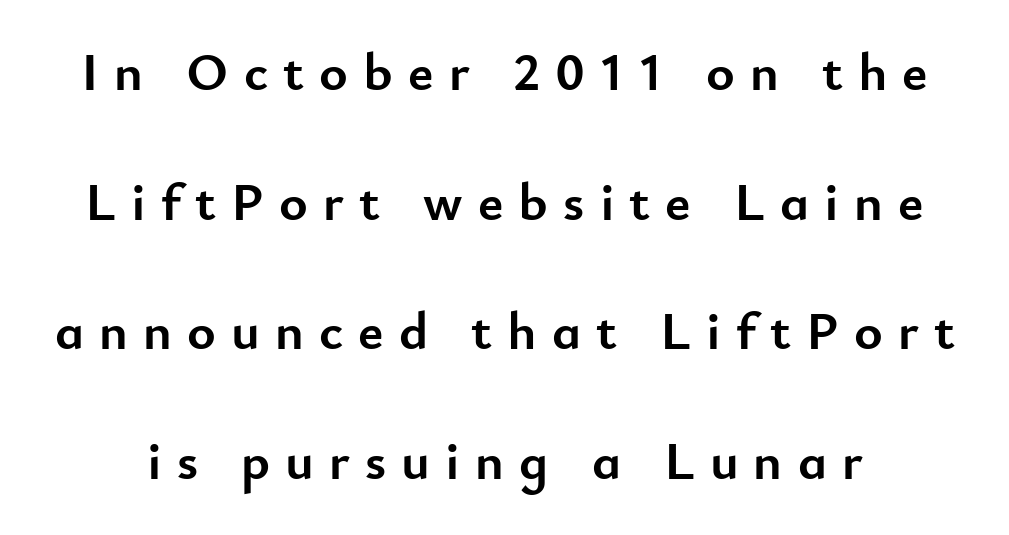
Character widths vary here, with narrow letters taking less room than wide ones. A roman cut, with each character standing at attention. Beneath every word, the page is bare. Quick note: interline space is abundant. The horizontal fit of the characters is loose and conspicuously gappy.
